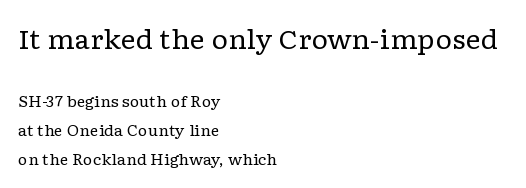
{"italic": "no", "bold": "no", "underline": "no", "align": "left", "line_spacing": "loose", "line_spacing_ratio": 1.93, "letter_spacing": "normal", "letter_spacing_em": 0.0, "larger_block": "first", "size_ratio": 1.73, "glyph_px": 26}
